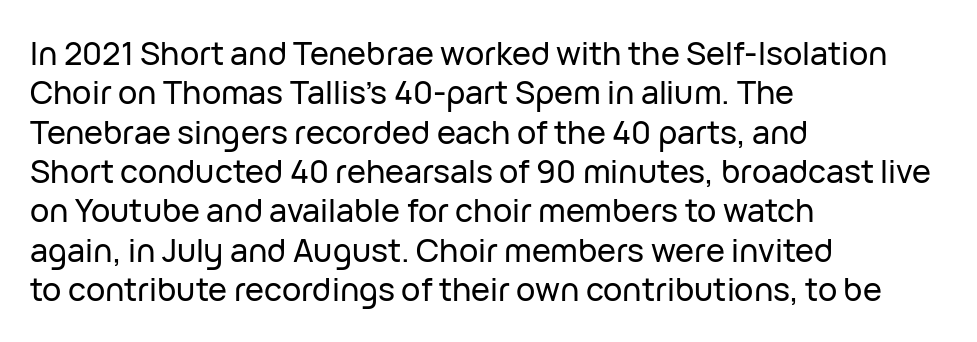
The image shows 32 px sans-serif type, upright; set left-aligned, line spacing 1.23x, normal letter spacing, not underlined; low stroke contrast and a medium x-height.
